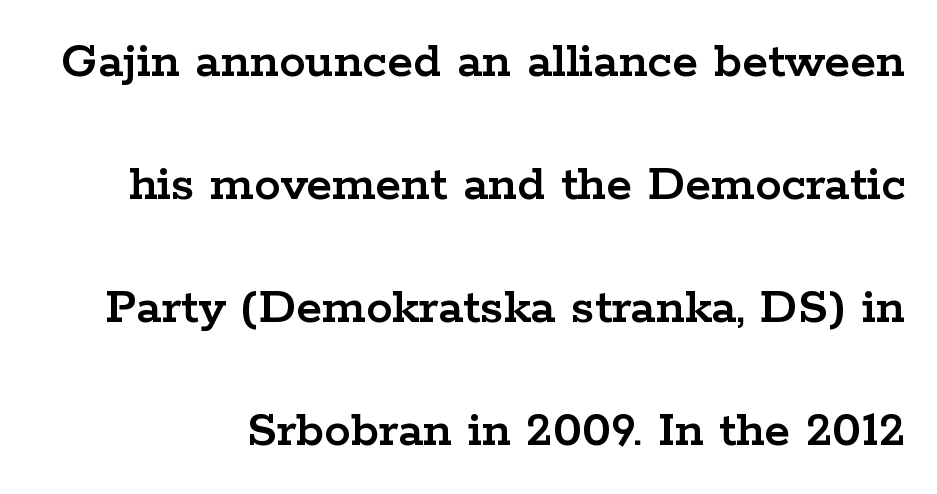
The image shows 53 px wide serif type, upright; set loose line spacing (2.32x), normal letter spacing, not underlined; low stroke contrast and a medium x-height.
